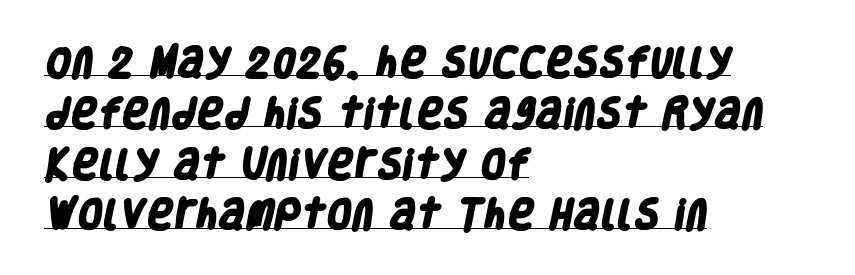
Q: Is the text bold? A: Yes.
Q: Is the typeface a serif or a sans-serif typeface? A: Sans-serif.
Q: Is the text underlined? A: Yes.
Q: How is the paragraph aligned? A: Left-aligned.
Q: Is the spacing between letters normal or unusually wide? A: Normal.
Q: Is the spacing between lines tight, normal or loose? A: Normal.
Q: Width (condensed, normal, or wide)? A: Condensed.
Q: Stroke contrast? A: Low.
Q: x-height? A: Large.
Q: Monospaced? A: No.
